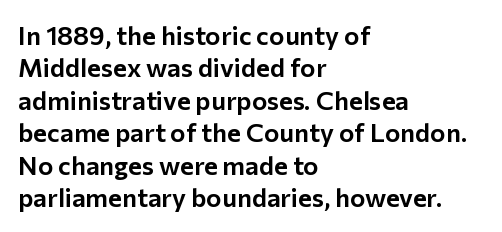
The image shows 26 px text type, upright; set left-aligned, normal line spacing (1.25x), normal letter spacing, not underlined.
